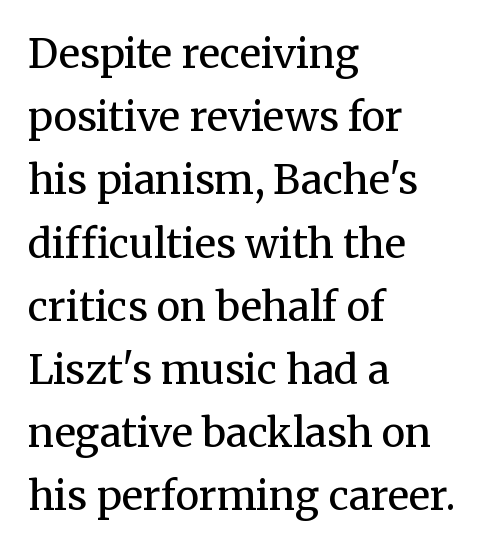
Q: Is the text bold? A: No.
Q: Is the text italic (slanted)? A: No, it is upright.
Q: Is the typeface a serif or a sans-serif typeface? A: Serif.
Q: Is the text underlined? A: No.
Q: How is the paragraph aligned? A: Left-aligned.
Q: Is the spacing between letters normal or unusually wide? A: Normal.
Q: Is the spacing between lines tight, normal or loose? A: Normal.
Q: Width (condensed, normal, or wide)? A: Normal.
Q: Stroke contrast? A: Medium.
Q: x-height? A: Medium.
Q: Monospaced? A: No.
